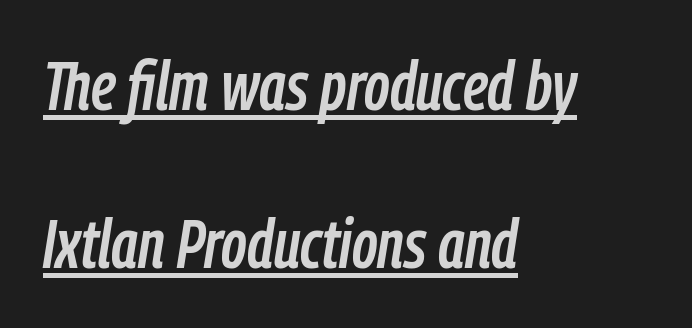
Designer's note — italics engaged. These lines are rendered in a variable-pitch font. The space between consecutive lines is lavish. Short and long lines alike share a common starting point at left.
